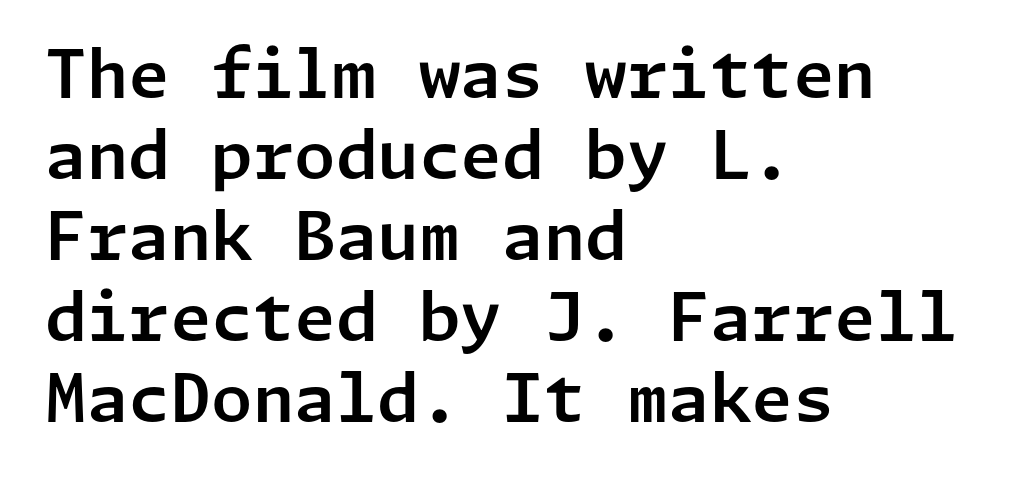
Q: Is the text italic (slanted)? A: No, it is upright.
Q: Is the typeface a serif or a sans-serif typeface? A: Sans-serif.
Q: Is the text underlined? A: No.
Q: How is the paragraph aligned? A: Left-aligned.
Q: Is the spacing between letters normal or unusually wide? A: Normal.
Q: Width (condensed, normal, or wide)? A: Normal.
Q: Stroke contrast? A: Low.
Q: x-height? A: Medium.
